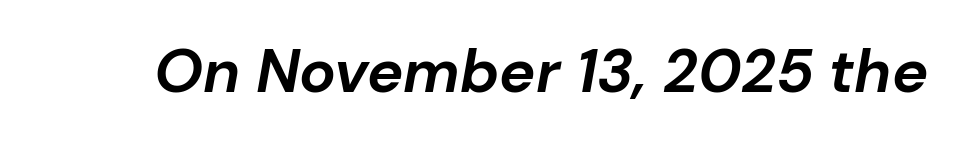
The image shows 61 px bold type, italic (leaning right); set normal letter spacing, not underlined; low stroke contrast and a medium x-height.
